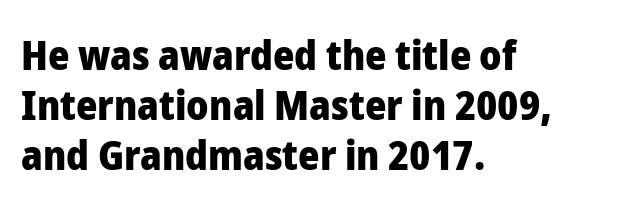
The image shows 41 px heavy sans-serif type, upright; set left-aligned, line spacing 1.22x, normal letter spacing, not underlined; low stroke contrast and a medium x-height.
